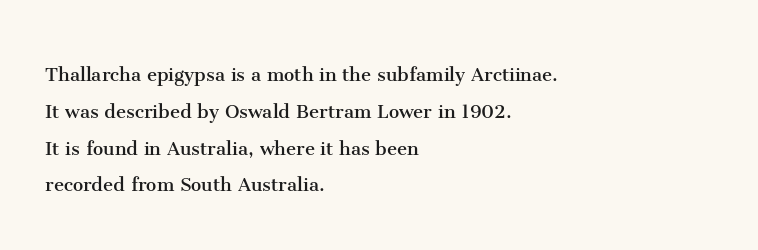
The rendering uses a moderate line-height, typical for paragraphs. The cut favours lightness, reaching ordinary text weight at its darkest. This is roman type, the default non-slanted kind. A student would call this left alignment; a typographer would say flush left, rag right. Honestly, there is no underline to notice here at all. The letterforms sit shoulder to shoulder at normal distance.
